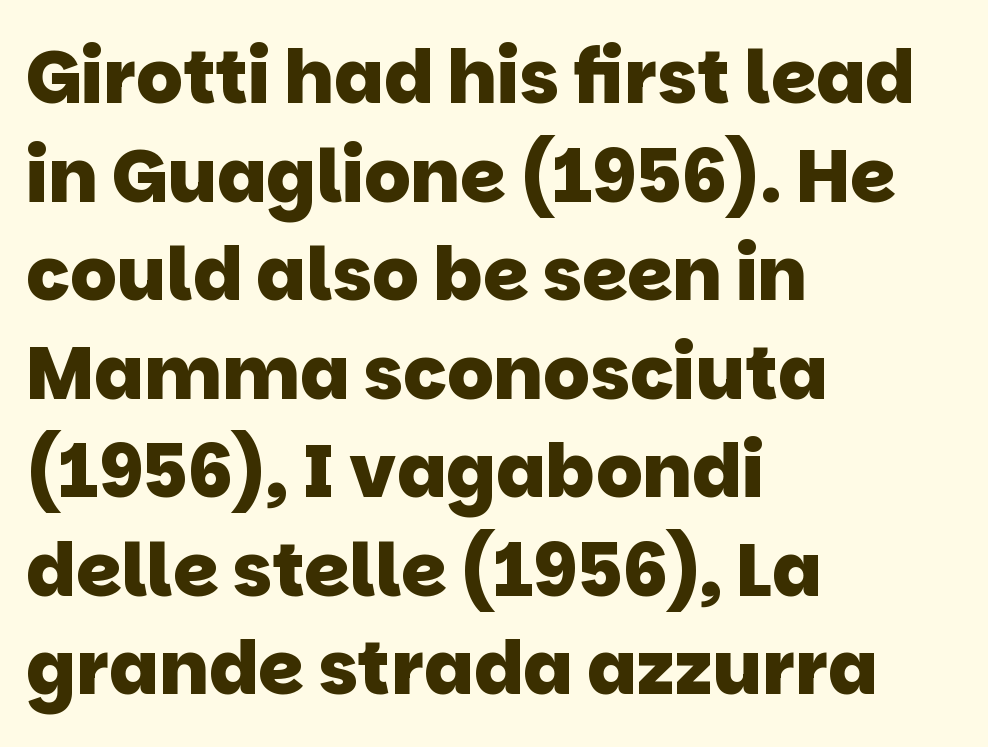
This block has exactly the height ordinary leading produces. You can tell from the bare stems that sans-serif type was used. The face used here is rendered with its standard letterfit. The paragraph has a hard left edge and a soft right edge. Has an underline been added? It has not. Varying glyph widths throughout — classic text-font behaviour.
